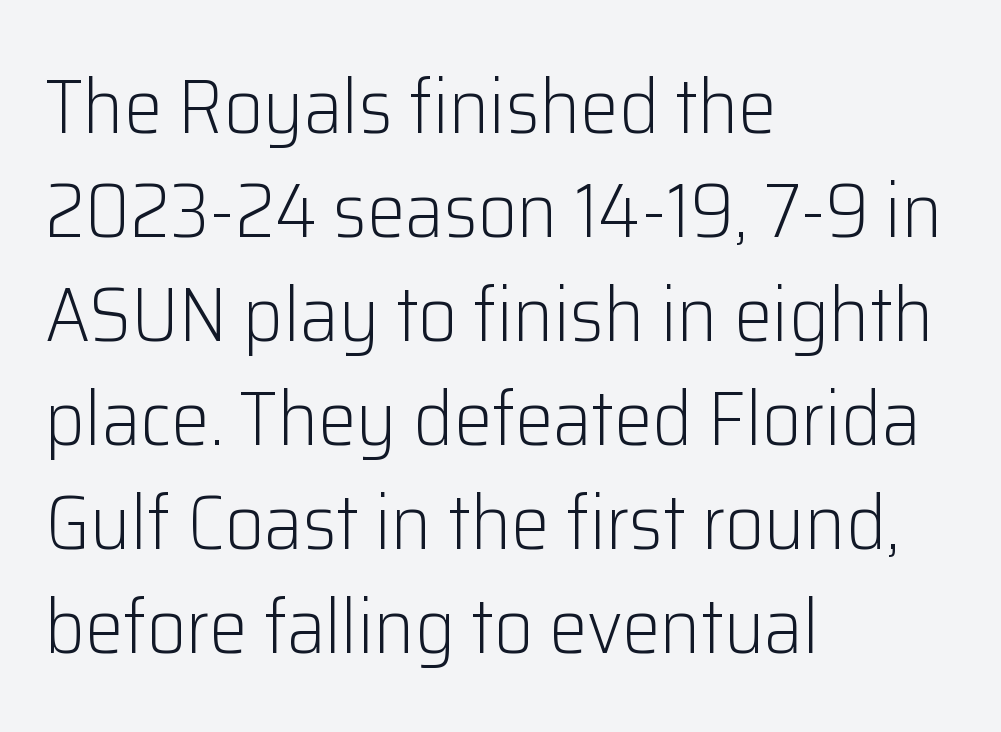
The image shows 77 px light sans-serif type, upright; set left-aligned, normal line spacing (1.35x), normal letter spacing, not underlined; low stroke contrast and a medium x-height.
